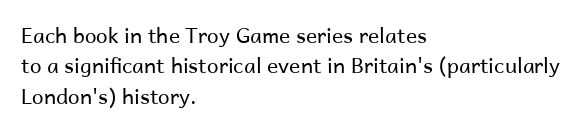
Q: Is the text bold? A: No.
Q: Is the text italic (slanted)? A: No, it is upright.
Q: Is the text underlined? A: No.
Q: How is the paragraph aligned? A: Left-aligned.
Q: Is the spacing between letters normal or unusually wide? A: Normal.
Q: Is the spacing between lines tight, normal or loose? A: Normal.
